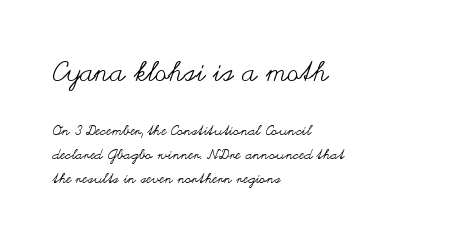
The block sitting higher on the canvas is the one with enlarged characters. Vertically, the passage feels balanced, rows spaced as you'd expect. Compared with a typical body face, this is equally light or lighter still.
